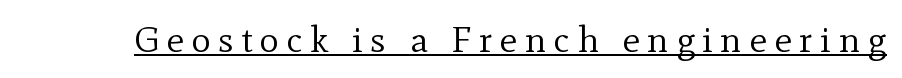
{"serif": "yes", "italic": "no", "bold": "no", "weight": "regular", "width": "normal", "x_height": "small", "monospaced": "no", "underline": "yes", "letter_spacing": "wide", "letter_spacing_em": 0.2, "glyph_px": 37}
